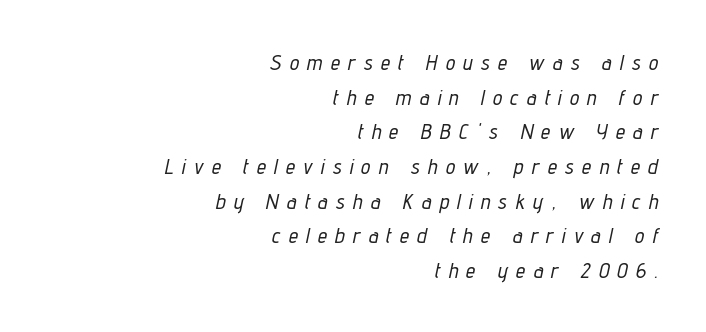
The image shows 21 px text type, italic (leaning right); set right-aligned, normal line spacing (1.65x), unusually wide letter spacing (+0.4 em), not underlined.
